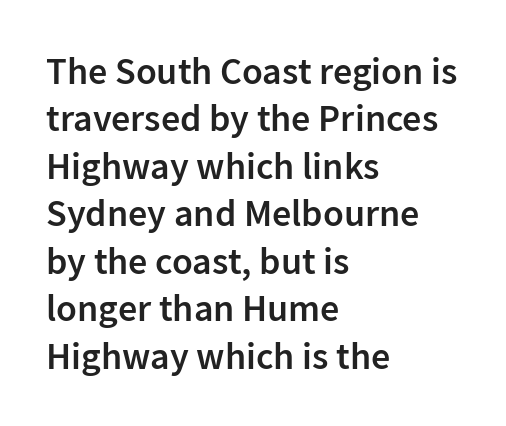
Q: Is the text bold? A: Semi-bold.
Q: Is the text italic (slanted)? A: No, it is upright.
Q: Is the typeface a serif or a sans-serif typeface? A: Sans-serif.
Q: Is the text underlined? A: No.
Q: How is the paragraph aligned? A: Left-aligned.
Q: Is the spacing between letters normal or unusually wide? A: Normal.
Q: Is the spacing between lines tight, normal or loose? A: Normal.
Q: Width (condensed, normal, or wide)? A: Normal.
Q: Stroke contrast? A: Low.
Q: x-height? A: Medium.
Q: Monospaced? A: No.
